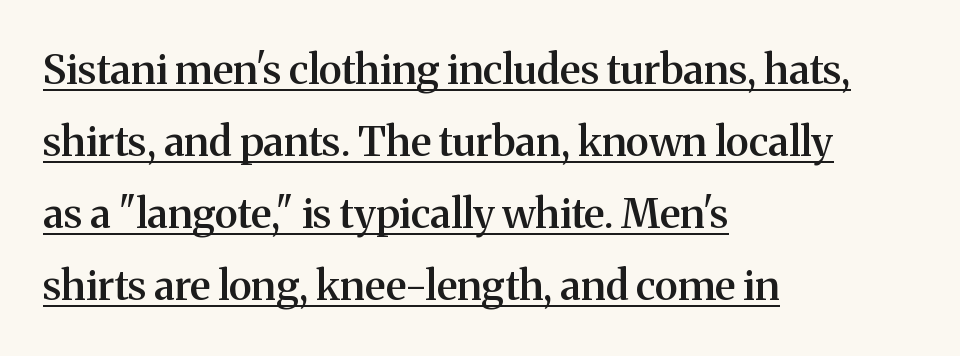
{"serif": "yes", "italic": "no", "bold": "semi", "weight": "semibold", "width": "normal", "stroke_contrast": "medium", "x_height": "medium", "monospaced": "no", "underline": "yes", "align": "left", "line_spacing_ratio": 1.76, "letter_spacing": "normal", "letter_spacing_em": 0.0, "glyph_px": 41}
